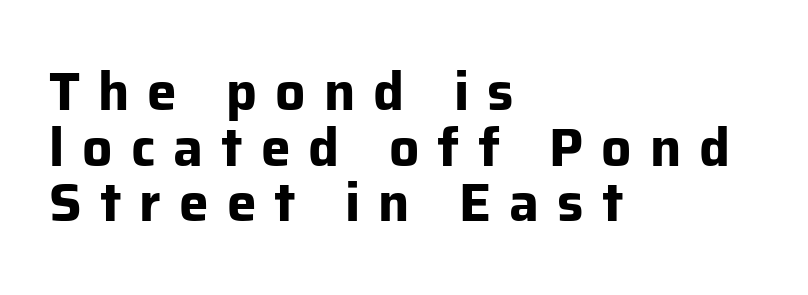
The image shows 53 px bold sans-serif type, upright; set left-aligned, tight line spacing (1.05x), unusually wide letter spacing (+0.34 em), not underlined; low stroke contrast and a medium x-height.
